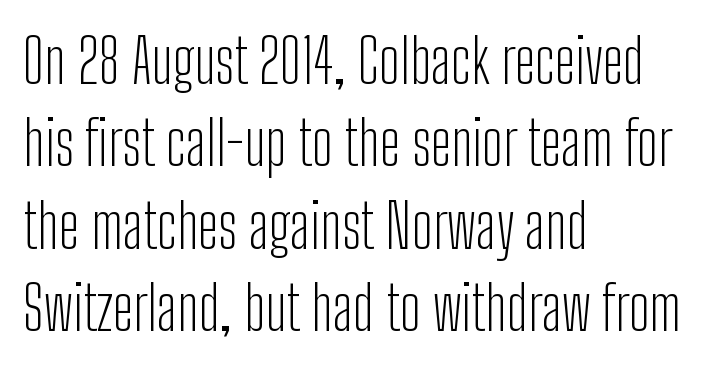
{"serif": "no", "italic": "no", "bold": "no", "weight": "light", "width": "condensed", "stroke_contrast": "low", "x_height": "medium", "monospaced": "no", "underline": "no", "align": "left", "line_spacing": "normal", "line_spacing_ratio": 1.35, "letter_spacing": "normal", "letter_spacing_em": 0.0, "glyph_px": 61}
